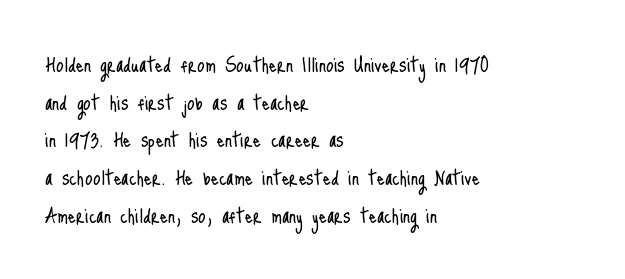
The face used here is rendered with its standard letterfit. Just letters on the line, the space beneath them empty. Caption: face not bold, strokes unweighted. Line spacing here is normal.
